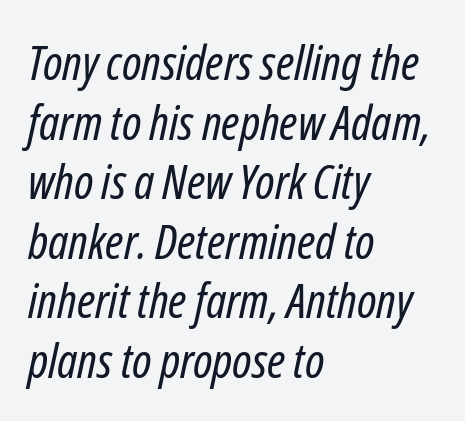
If you drew a ruler down the left edge, every line would touch it. No word sits above an underline. Slanted lettering throughout. Do the characters align in a grid? No, the font is proportional.
